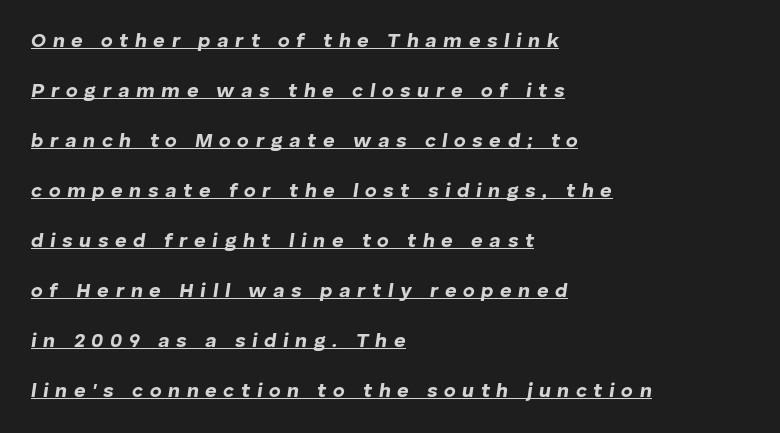
The image shows 20 px bold type, italic (leaning right); set left-aligned, loose line spacing (2.5x), unusually wide letter spacing (+0.33 em), underlined.
